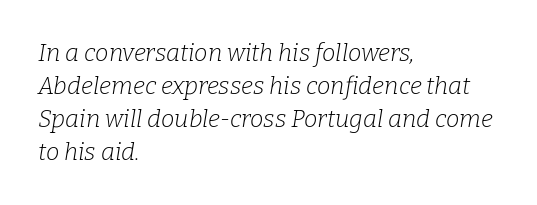
Q: Is the text bold? A: No.
Q: Is the text italic (slanted)? A: Yes, it leans right by about 9 degrees.
Q: Is the text underlined? A: No.
Q: How is the paragraph aligned? A: Left-aligned.
Q: Is the spacing between letters normal or unusually wide? A: Normal.
Q: Is the spacing between lines tight, normal or loose? A: Normal.
